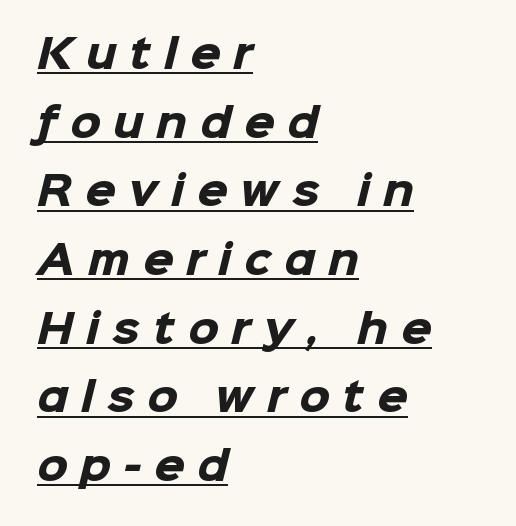
The image shows 39 px heavy sans-serif type; set left-aligned, line spacing 1.76x, unusually wide letter spacing (+0.33 em), underlined; low stroke contrast and a medium x-height.
